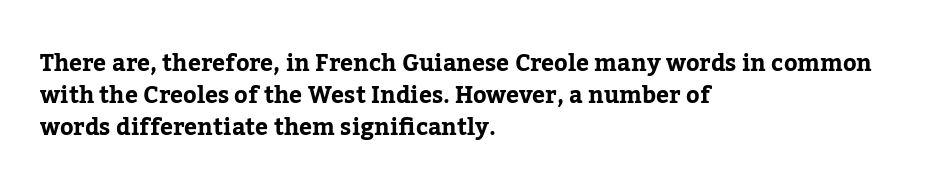
Q: Is the text italic (slanted)? A: No, it is upright.
Q: Is the text underlined? A: No.
Q: How is the paragraph aligned? A: Left-aligned.
Q: Is the spacing between letters normal or unusually wide? A: Normal.
Q: Is the spacing between lines tight, normal or loose? A: Normal.
